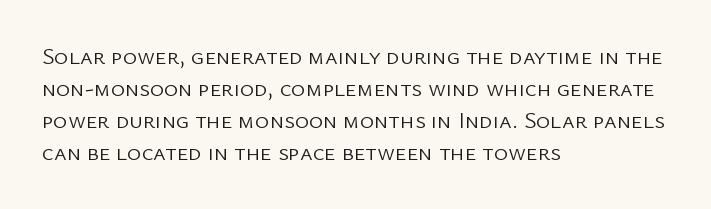
The image shows 24 px text type, upright; set left-aligned, normal line spacing (1.33x), normal letter spacing, not underlined.
